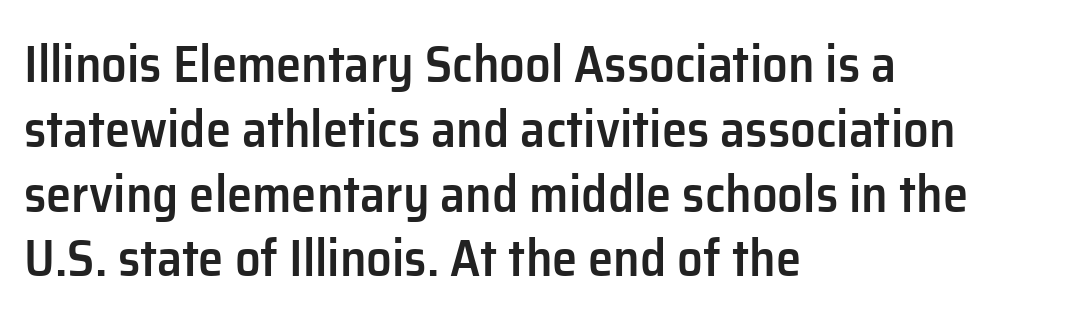
Q: Is the text bold? A: Semi-bold.
Q: Is the text italic (slanted)? A: No, it is upright.
Q: Is the typeface a serif or a sans-serif typeface? A: Sans-serif.
Q: Is the text underlined? A: No.
Q: How is the paragraph aligned? A: Left-aligned.
Q: Is the spacing between letters normal or unusually wide? A: Normal.
Q: Is the spacing between lines tight, normal or loose? A: Normal.
Q: Width (condensed, normal, or wide)? A: Normal.
Q: Stroke contrast? A: Low.
Q: x-height? A: Medium.
Q: Monospaced? A: No.
